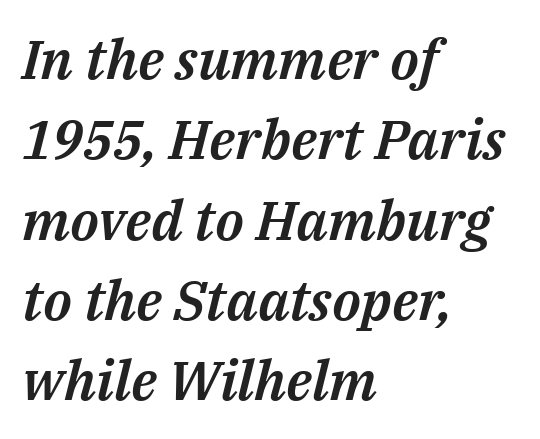
Q: Is the text italic (slanted)? A: Yes, it leans right by about 14 degrees.
Q: Is the text underlined? A: No.
Q: How is the paragraph aligned? A: Left-aligned.
Q: Is the spacing between letters normal or unusually wide? A: Normal.
Q: Is the spacing between lines tight, normal or loose? A: Normal.
Q: Width (condensed, normal, or wide)? A: Normal.
Q: Stroke contrast? A: Medium.
Q: x-height? A: Medium.
Q: Monospaced? A: No.
